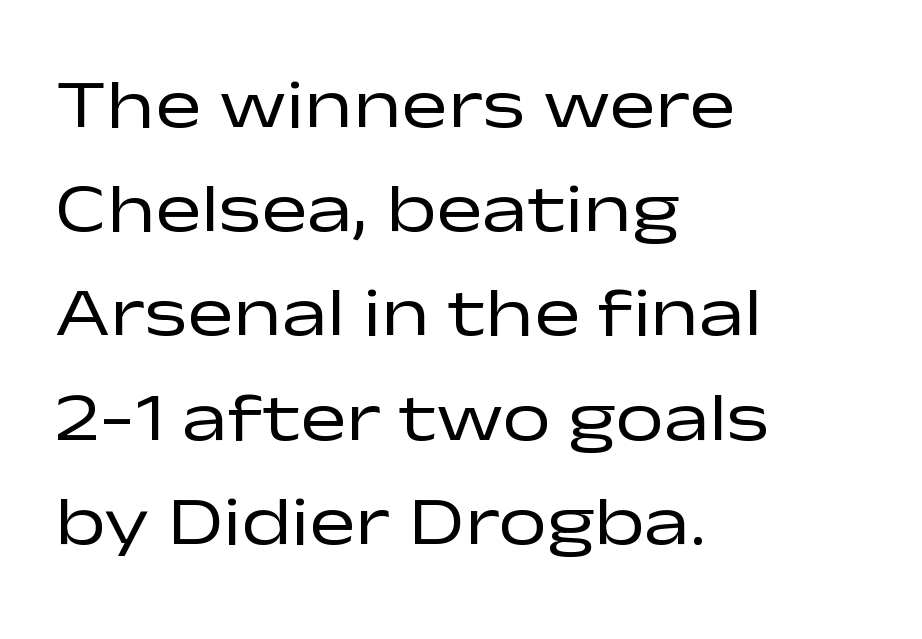
{"serif": "no", "italic": "no", "bold": "no", "weight": "regular", "width": "wide", "stroke_contrast": "low", "x_height": "medium", "monospaced": "no", "underline": "no", "align": "left", "line_spacing": "normal", "line_spacing_ratio": 1.51, "letter_spacing": "normal", "letter_spacing_em": 0.0, "glyph_px": 69}
